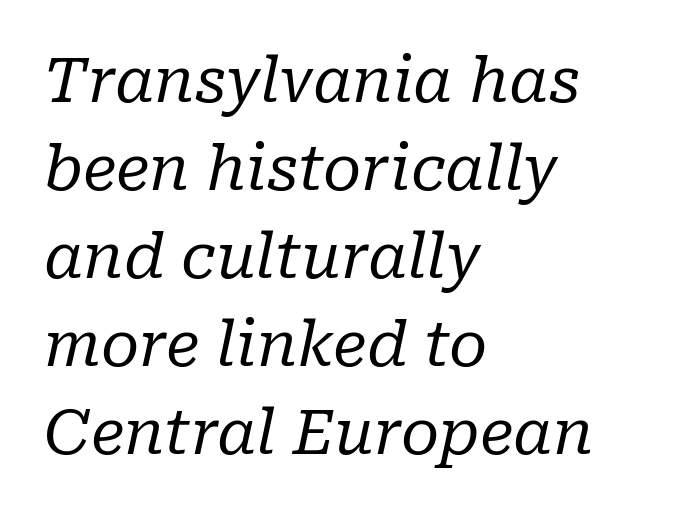
What kind of face is this? One with serifs. Does extra space separate the letters? No, they use regular spacing. Proportional: the letters do not fall into vertical columns. These lines were composed using italics. The words here are not underlined. A typesetter would call this leading conventional body-copy spacing.
